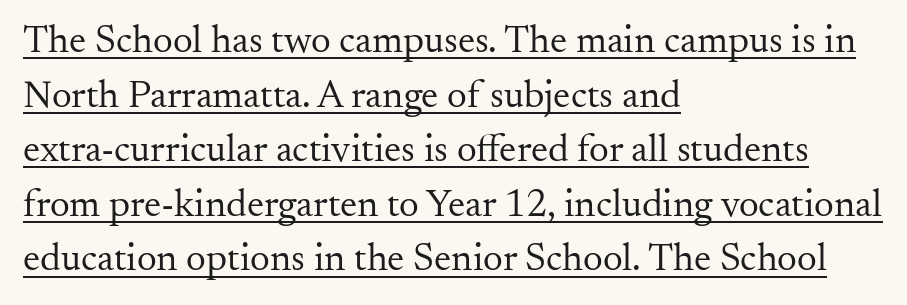
Q: Is the text bold? A: No.
Q: Is the text italic (slanted)? A: No, it is upright.
Q: Is the typeface a serif or a sans-serif typeface? A: Serif.
Q: Is the text underlined? A: Yes.
Q: How is the paragraph aligned? A: Left-aligned.
Q: Is the spacing between letters normal or unusually wide? A: Normal.
Q: Is the spacing between lines tight, normal or loose? A: Normal.
Q: Width (condensed, normal, or wide)? A: Normal.
Q: Stroke contrast? A: Medium.
Q: x-height? A: Small.
Q: Monospaced? A: No.
